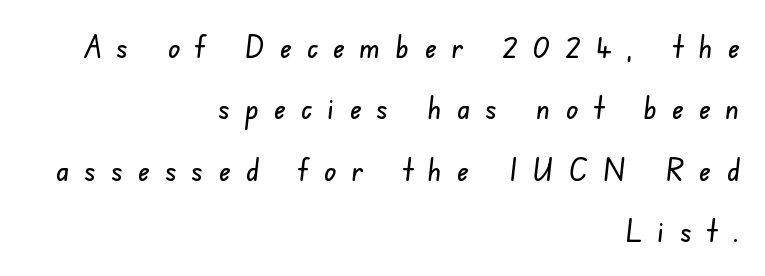
The image shows 32 px condensed sans-serif type; set right-aligned, loose line spacing (1.92x), unusually wide letter spacing (+0.48 em), not underlined; low stroke contrast and a small x-height.
